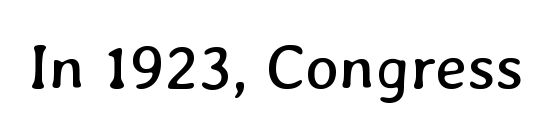
{"bold": "no", "weight": "regular", "width": "normal", "stroke_contrast": "low", "x_height": "medium", "monospaced": "no", "underline": "no", "letter_spacing": "normal", "letter_spacing_em": 0.0, "glyph_px": 64}
